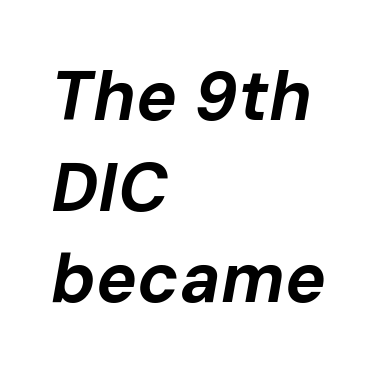
The image shows 69 px bold type, italic (leaning right); set left-aligned, normal line spacing (1.32x), normal letter spacing, not underlined; low stroke contrast and a medium x-height.
